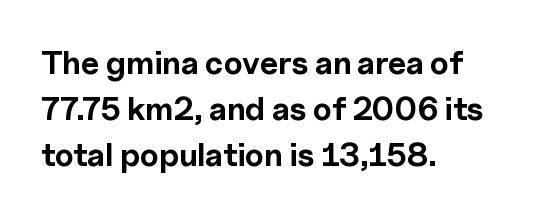
Weight: bold. You could not count columns in this text — the font is proportionally spaced. Only glyphs here, with clear space below each row. These lines sit exactly where default settings would place them.
